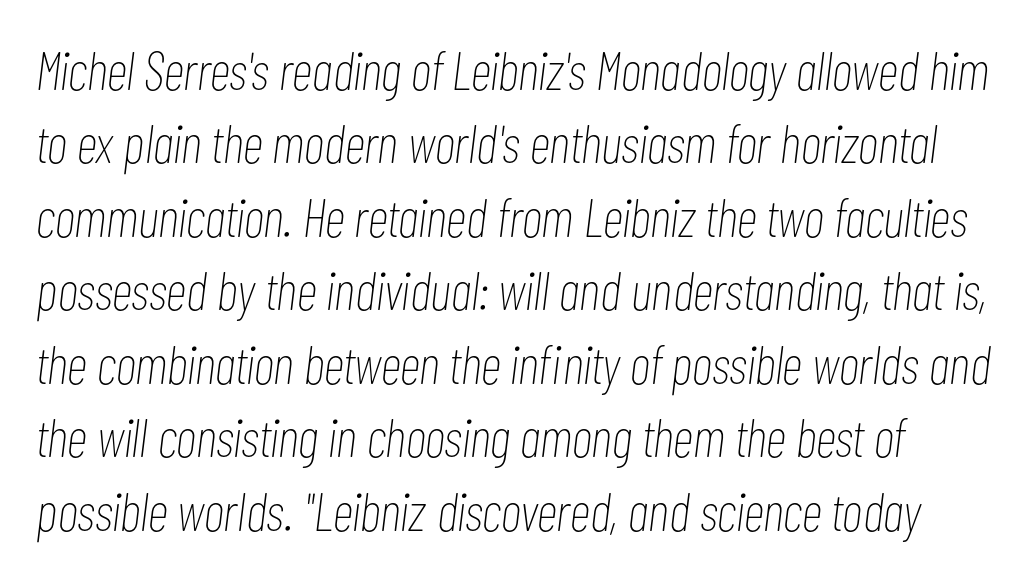
Unbolded letterforms with no extra heft. Inter-character spacing is left at the font's built-in metrics. Words float on clear page, feet unadorned. Rows of type keep a routine distance in the vertical direction.
